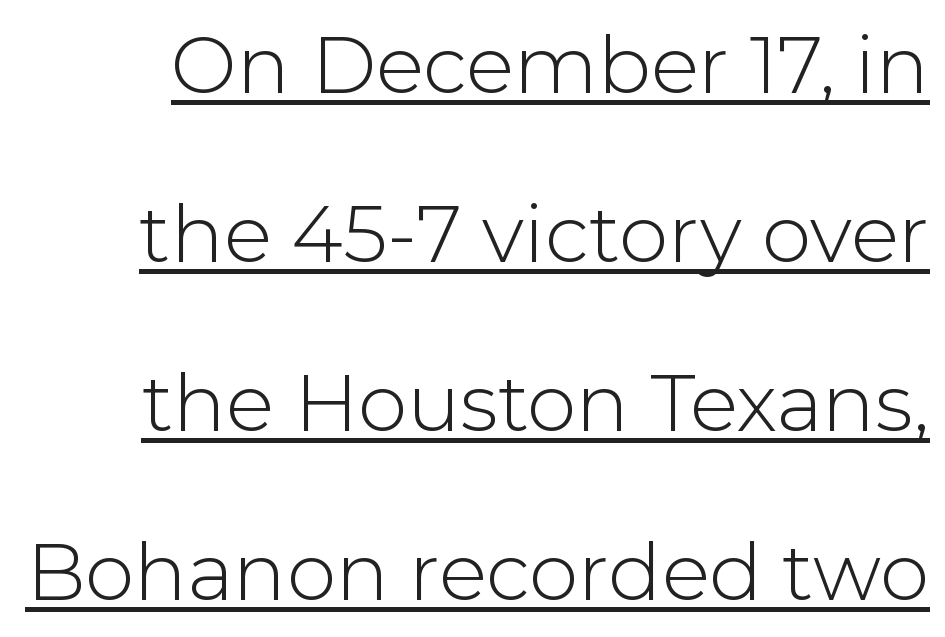
The image shows 79 px light sans-serif type, upright; set loose line spacing (2.14x), normal letter spacing, underlined; low stroke contrast and a medium x-height.
